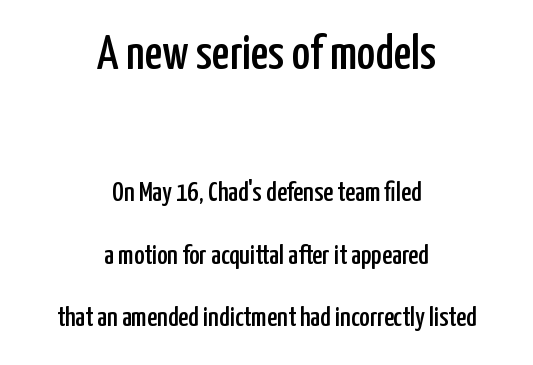
{"serif": "no", "italic": "no", "width": "condensed", "stroke_contrast": "low", "x_height": "medium", "monospaced": "no", "underline": "no", "align": "center", "line_spacing": "loose", "line_spacing_ratio": 2.23, "letter_spacing": "normal", "letter_spacing_em": 0.0, "larger_block": "first", "size_ratio": 1.75, "glyph_px": 49}
